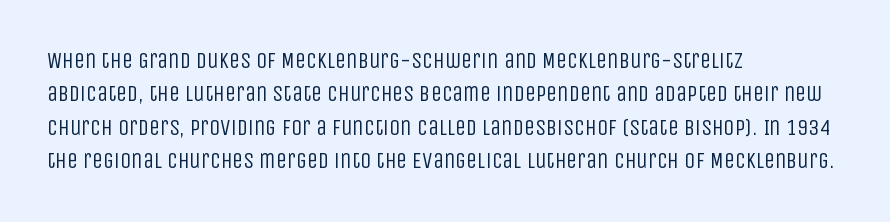
Summary of vertical rhythm: regular, with standard interline spacing. No extra ink here — the face is not bold. Quick note: not italic, upright. Horizontal alignment here is leftward, the default for most running prose.
